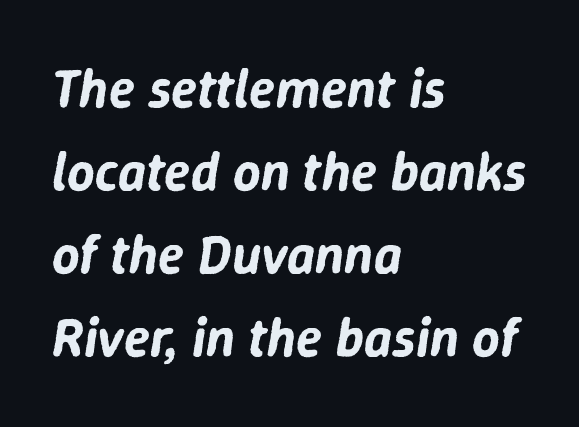
{"italic": "yes", "lean": "right", "slant_degrees": 9, "width": "normal", "stroke_contrast": "low", "x_height": "medium", "monospaced": "no", "underline": "no", "align": "left", "line_spacing": "normal", "line_spacing_ratio": 1.54, "letter_spacing": "normal", "letter_spacing_em": 0.0, "glyph_px": 54}
